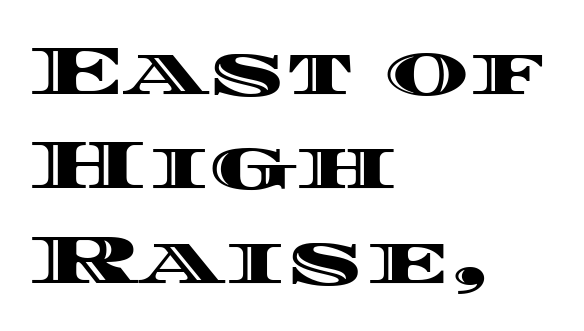
Students, note that the glyphs here touch the page at normal intervals. Glance below the letters and you will spot only blank space. Compared with a centered layout, this one pins lines to the left instead. Is this a fixed-width face? No — the glyphs have proportional, varying widths. The lettering holds an erect, upright posture throughout. Leading matches the norm, producing a regular column.
